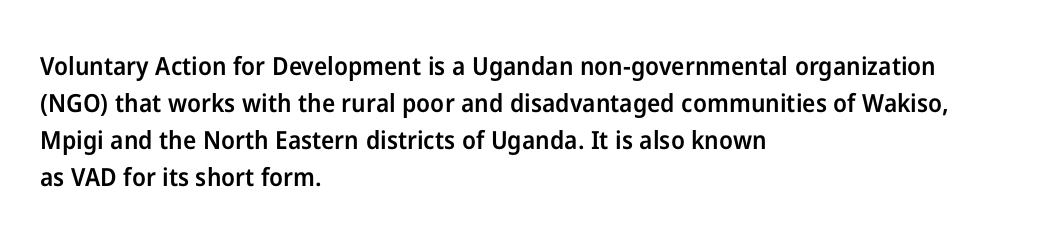
{"italic": "no", "bold": "semi", "underline": "no", "align": "left", "line_spacing": "normal", "line_spacing_ratio": 1.48, "letter_spacing": "normal", "letter_spacing_em": 0.0, "glyph_px": 25}
